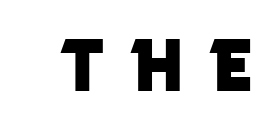
The image shows 74 px heavy sans-serif type; set unusually wide letter spacing (+0.32 em), not underlined; low stroke contrast and a large x-height.
